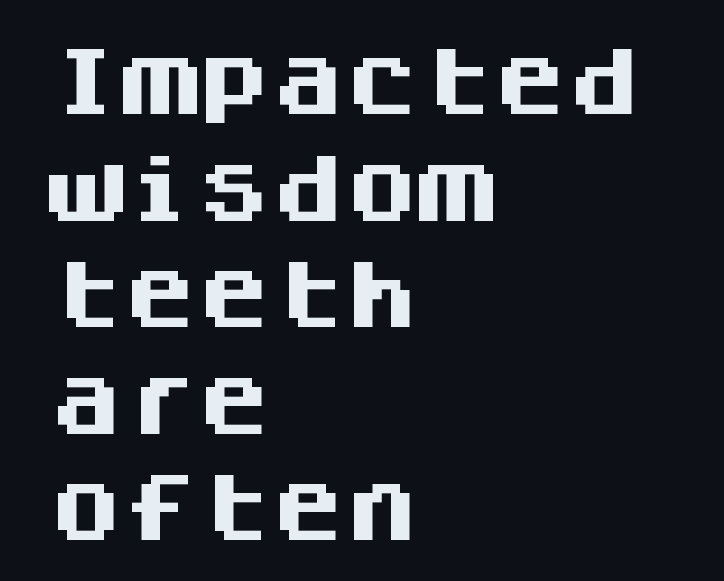
Check the space under the baseline: it is left empty. These lines were composed using upright roman letters. As a designer I'd log this as weight 700, bold. Layout note: lines flush left. You could count columns in this text — the font is strictly monospaced. You can tell from the bare stems that sans-serif type was used.
